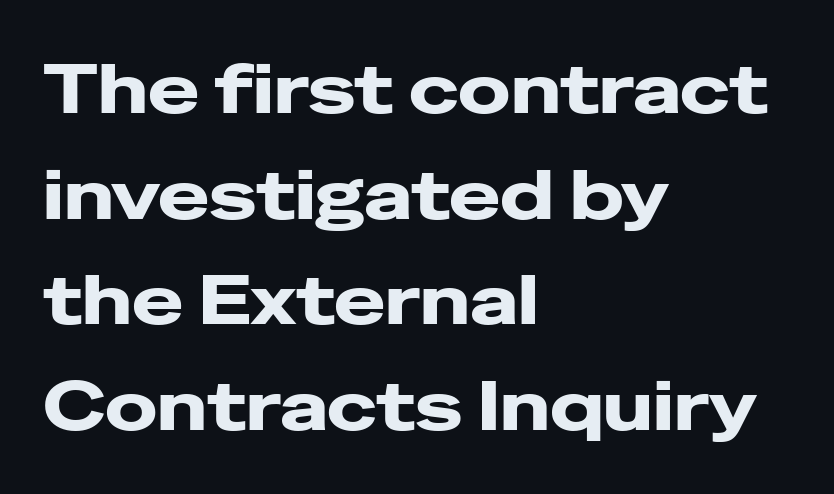
A typesetter would call this leading conventional body-copy spacing. Italic? Not at all — the glyphs are vertical. Each row of text sits above clean, open space. Line starts are locked; line ends wander.
